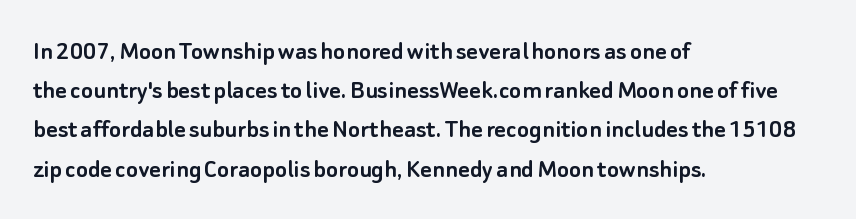
The image shows 28 px sans-serif type, upright; set left-aligned, normal line spacing (1.4x), normal letter spacing, not underlined; low stroke contrast and a small x-height.
